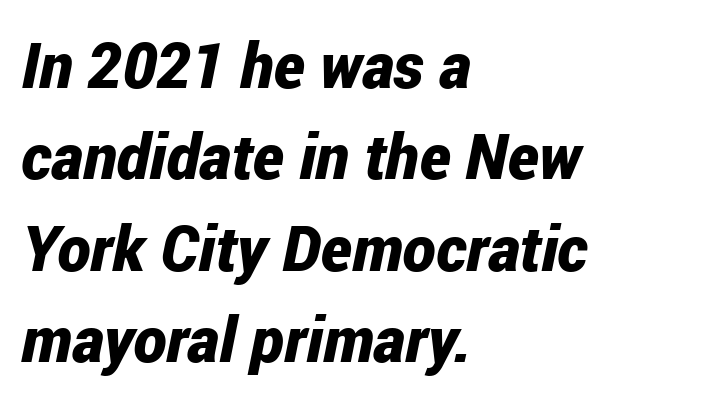
Each letter keeps its own natural width here, so spacing adapts to shape. The text carries the slant typical of an italic or oblique font. Leading: standard. Letters rest on an invisible, unmarked baseline. As a designer I'd log this as weight 700, bold.
